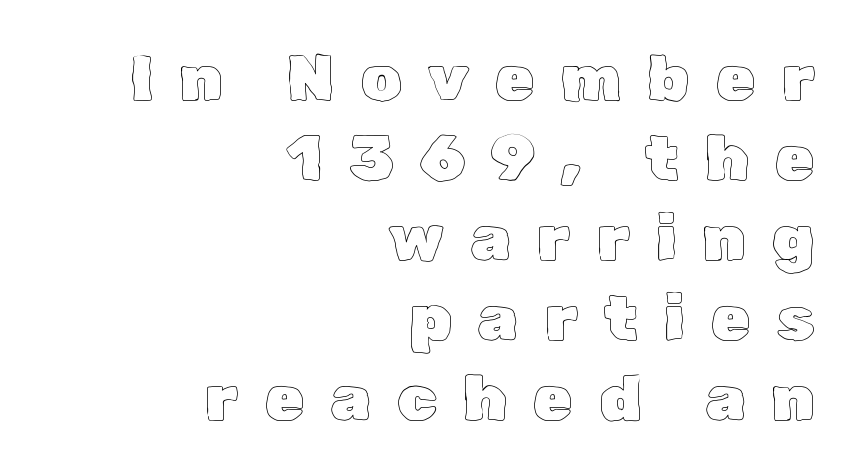
Q: Is the text italic (slanted)? A: No, it is upright.
Q: Is the text underlined? A: No.
Q: How is the paragraph aligned? A: Right-aligned.
Q: Is the spacing between letters normal or unusually wide? A: Unusually wide.
Q: Is the spacing between lines tight, normal or loose? A: Normal.
Q: Width (condensed, normal, or wide)? A: Normal.
Q: x-height? A: Medium.
Q: Monospaced? A: No.
